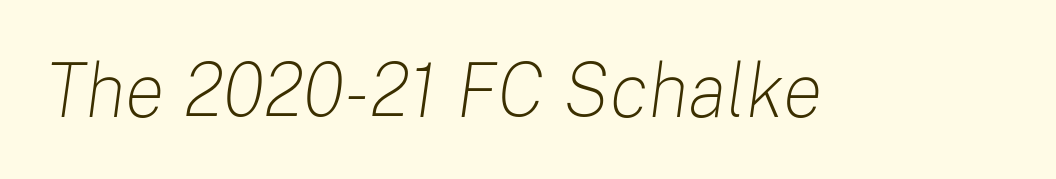
Students, note that the glyphs here touch the page at normal intervals. Weight: regular or lighter. Anything drawn beneath the words? Only blank space. Quick note: italic.
